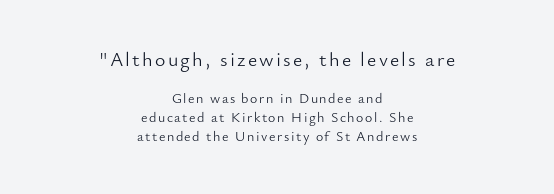
The image shows 20 px text type, upright; set centered, normal line spacing (1.36x), not underlined; the first (top) block is 1.43x larger.
